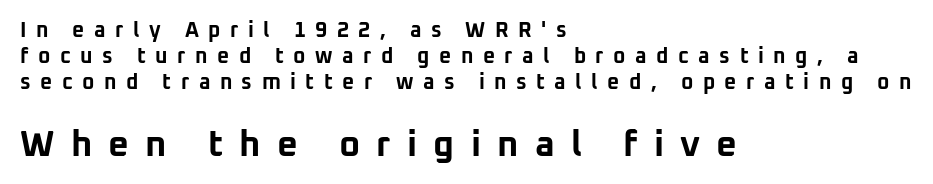
{"serif": "no", "italic": "no", "bold": "yes", "weight": "bold", "width": "normal", "stroke_contrast": "low", "x_height": "medium", "monospaced": "no", "underline": "no", "align": "left", "line_spacing_ratio": 1.24, "letter_spacing": "wide", "letter_spacing_em": 0.45, "larger_block": "second", "size_ratio": 1.71, "glyph_px": 36}
